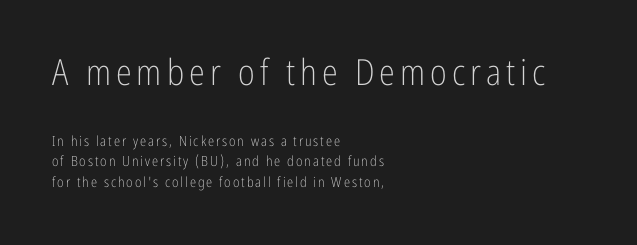
Visually the block forms a straight wall on the left and a jagged coastline on the right. These lines are rendered in a variable-pitch font. Is there any slant? The stems are plumb. The designer left line spacing at the default.
